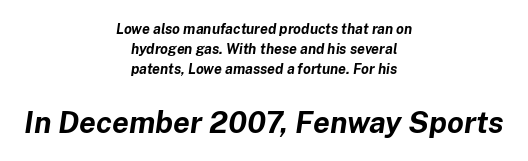
The image shows 30 px bold type, italic (leaning right); set centered, normal line spacing (1.43x), normal letter spacing, not underlined; the second (bottom) block is 2.14x larger; low stroke contrast and a medium x-height.
